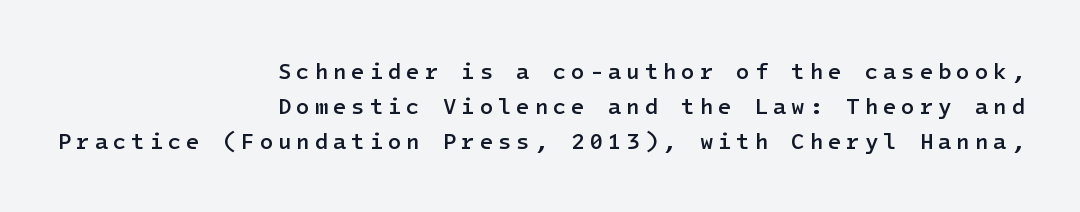
{"italic": "no", "bold": "semi", "underline": "no", "align": "right", "line_spacing": "normal", "line_spacing_ratio": 1.6, "letter_spacing": "wide", "letter_spacing_em": 0.22, "glyph_px": 22}
